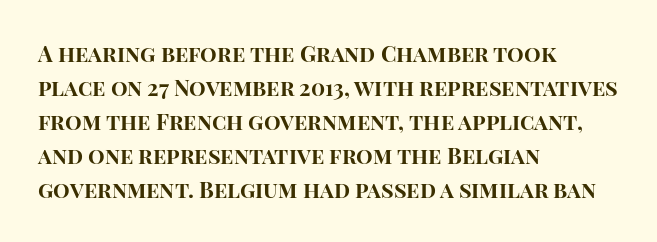
{"italic": "no", "bold": "yes", "underline": "no", "align": "left", "line_spacing": "normal", "line_spacing_ratio": 1.54, "letter_spacing": "normal", "letter_spacing_em": 0.0, "glyph_px": 22}
